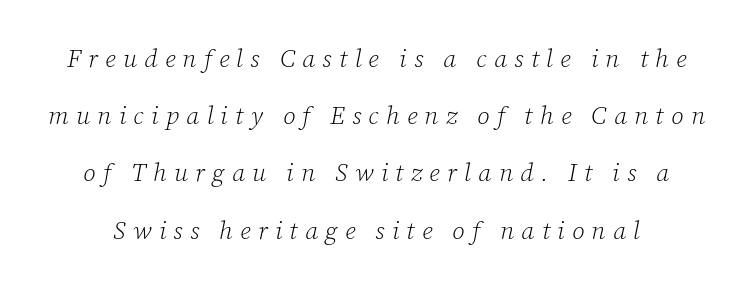
Q: Is the text bold? A: No.
Q: Is the text italic (slanted)? A: Yes, it leans right by about 12 degrees.
Q: Is the text underlined? A: No.
Q: Is the spacing between letters normal or unusually wide? A: Unusually wide.
Q: Is the spacing between lines tight, normal or loose? A: Loose.
